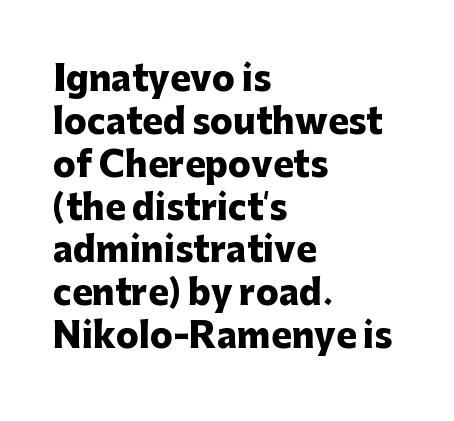
Q: Is the text bold? A: Yes.
Q: Is the text italic (slanted)? A: No, it is upright.
Q: Is the typeface a serif or a sans-serif typeface? A: Sans-serif.
Q: Is the text underlined? A: No.
Q: How is the paragraph aligned? A: Left-aligned.
Q: Is the spacing between letters normal or unusually wide? A: Normal.
Q: Is the spacing between lines tight, normal or loose? A: Normal.
Q: Width (condensed, normal, or wide)? A: Normal.
Q: Stroke contrast? A: Low.
Q: x-height? A: Medium.
Q: Monospaced? A: No.
